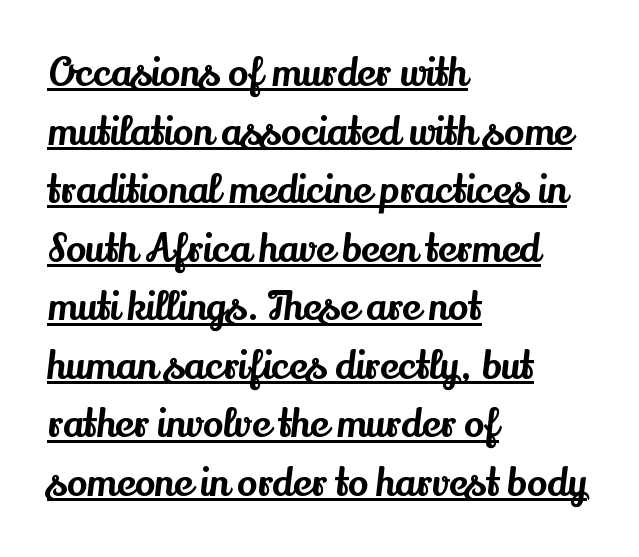
{"serif": "yes", "width": "normal", "stroke_contrast": "medium", "x_height": "small", "monospaced": "no", "underline": "yes", "align": "left", "line_spacing": "normal", "line_spacing_ratio": 1.54, "letter_spacing": "normal", "letter_spacing_em": 0.0, "glyph_px": 38}
